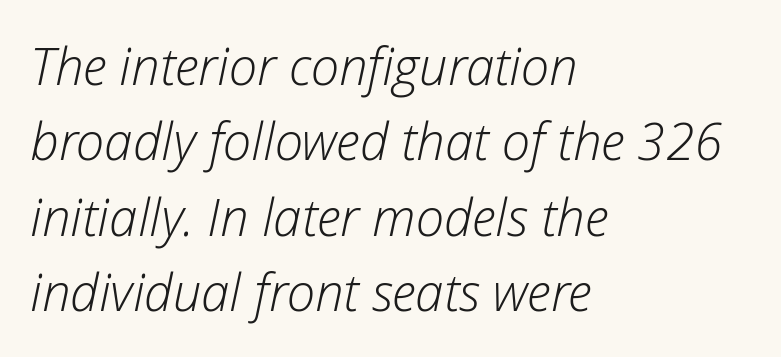
The image shows 51 px light type, italic (leaning right); set left-aligned, normal line spacing (1.48x), normal letter spacing, not underlined; low stroke contrast and a medium x-height.
